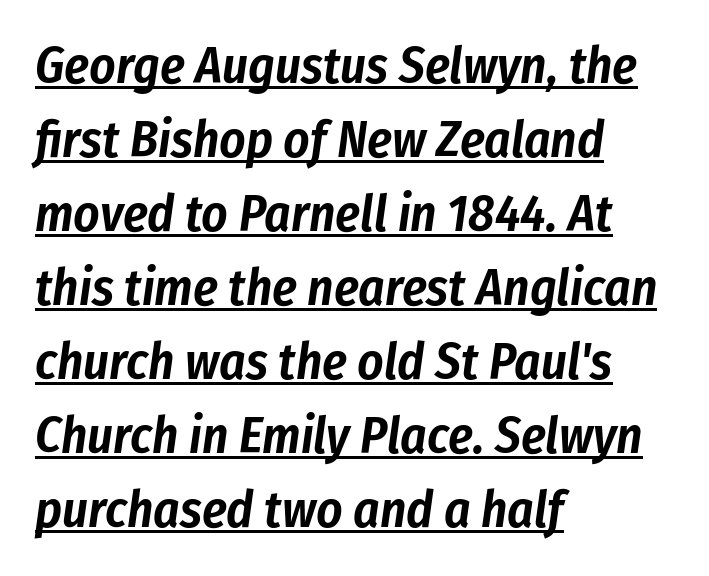
The image shows 51 px condensed type, italic (leaning right); set left-aligned, normal line spacing (1.45x), normal letter spacing, underlined; low stroke contrast and a medium x-height.
